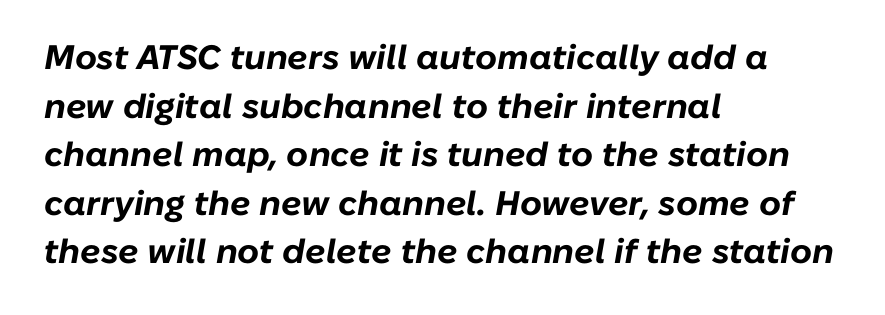
The image shows 34 px bold type, italic (leaning right); set left-aligned, normal line spacing (1.43x), normal letter spacing, not underlined; low stroke contrast and a medium x-height.
